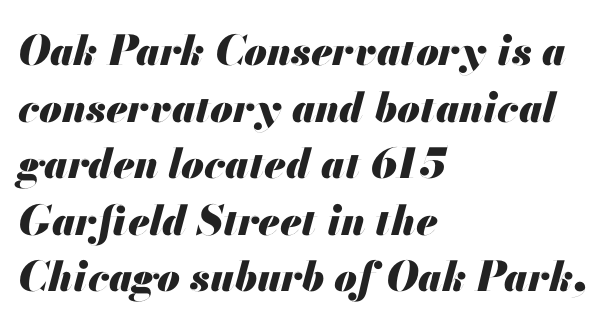
{"italic": "yes", "lean": "right", "slant_degrees": 13, "bold": "yes", "weight": "heavy", "width": "normal", "stroke_contrast": "medium", "x_height": "small", "monospaced": "no", "underline": "no", "align": "left", "line_spacing": "normal", "line_spacing_ratio": 1.38, "letter_spacing": "normal", "letter_spacing_em": 0.0, "glyph_px": 41}
